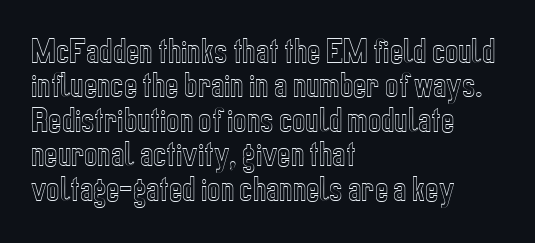
Descenders hang freely into open space. The typography opts for an upright posture over an oblique one. A typesetter would call this zero additional tracking. The face used here is proportionally spaced, like ordinary book or web type. Every row of glyphs begins at an identical x-position on the left.
